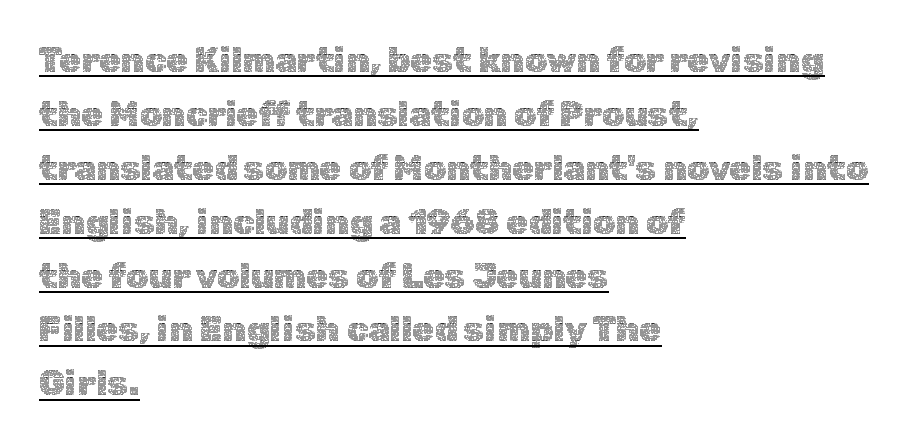
Reading down the column, the eye jumps a familiar distance to each next line. These lines are set flush left with a ragged right edge. Short note: letters normally spaced. Here the designer chose a conventional face with non-uniform glyph widths.
